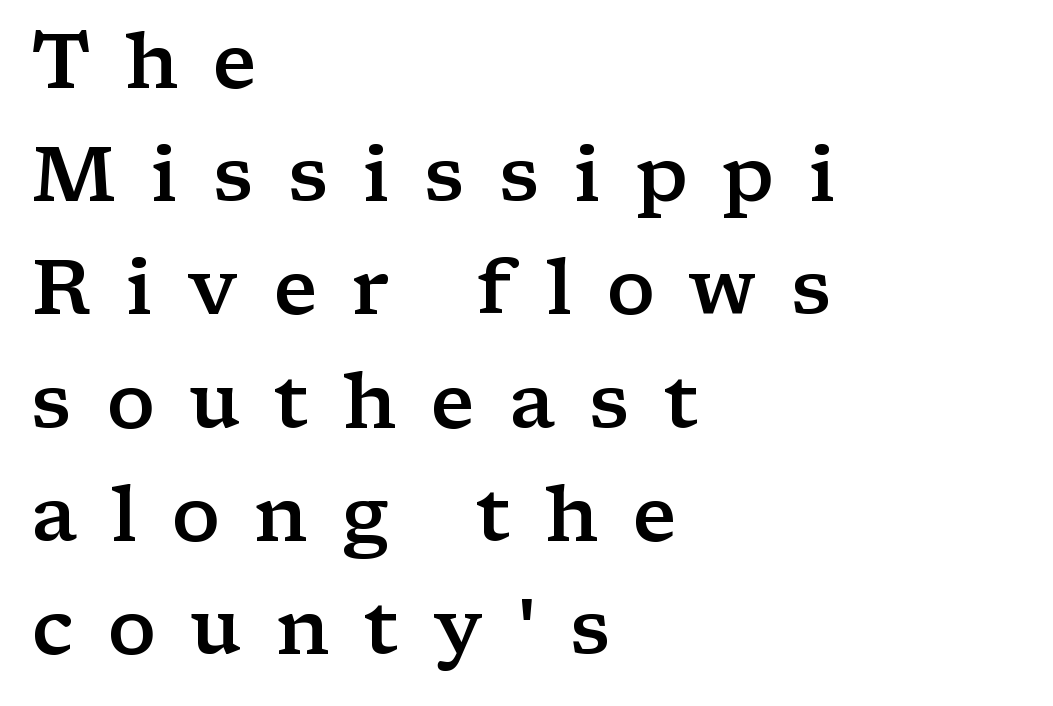
Q: Is the text bold? A: Semi-bold.
Q: Is the text italic (slanted)? A: No, it is upright.
Q: Is the typeface a serif or a sans-serif typeface? A: Serif.
Q: Is the text underlined? A: No.
Q: How is the paragraph aligned? A: Left-aligned.
Q: Is the spacing between letters normal or unusually wide? A: Unusually wide.
Q: Is the spacing between lines tight, normal or loose? A: Normal.
Q: Width (condensed, normal, or wide)? A: Wide.
Q: Stroke contrast? A: Low.
Q: x-height? A: Medium.
Q: Monospaced? A: No.
